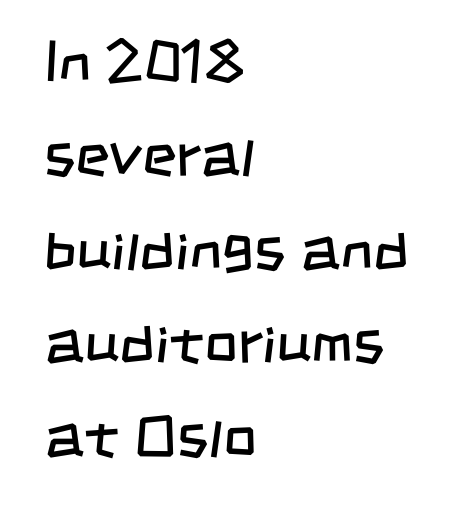
Q: Is the text bold? A: No.
Q: Is the typeface a serif or a sans-serif typeface? A: Sans-serif.
Q: Is the text underlined? A: No.
Q: How is the paragraph aligned? A: Left-aligned.
Q: Is the spacing between letters normal or unusually wide? A: Normal.
Q: Is the spacing between lines tight, normal or loose? A: Normal.
Q: Width (condensed, normal, or wide)? A: Condensed.
Q: Stroke contrast? A: Low.
Q: x-height? A: Large.
Q: Monospaced? A: No.
